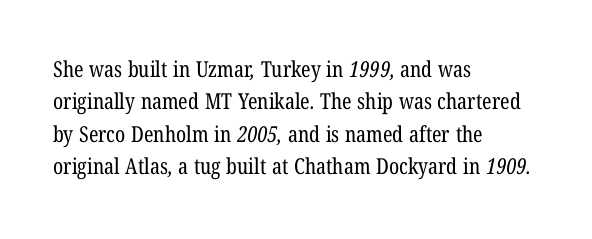
Stems and bowls with no extra thickness — not bold. The block of text has a typical density, with ordinary space between rows. Rule under the text: the space is simply empty. The tracking reads as untouched default to a designer's eye. A classic flush-left, rag-right setting is used for this passage.
